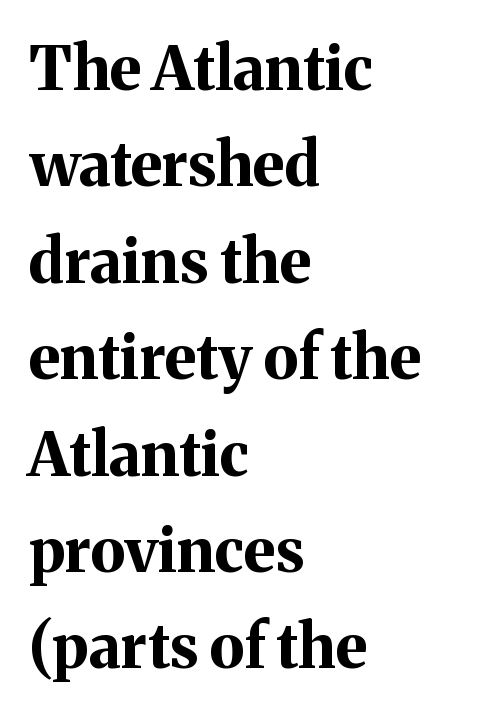
{"serif": "yes", "italic": "no", "bold": "yes", "weight": "bold", "width": "normal", "stroke_contrast": "medium", "x_height": "medium", "monospaced": "no", "underline": "no", "align": "left", "line_spacing": "normal", "line_spacing_ratio": 1.58, "letter_spacing": "normal", "letter_spacing_em": 0.0, "glyph_px": 61}
